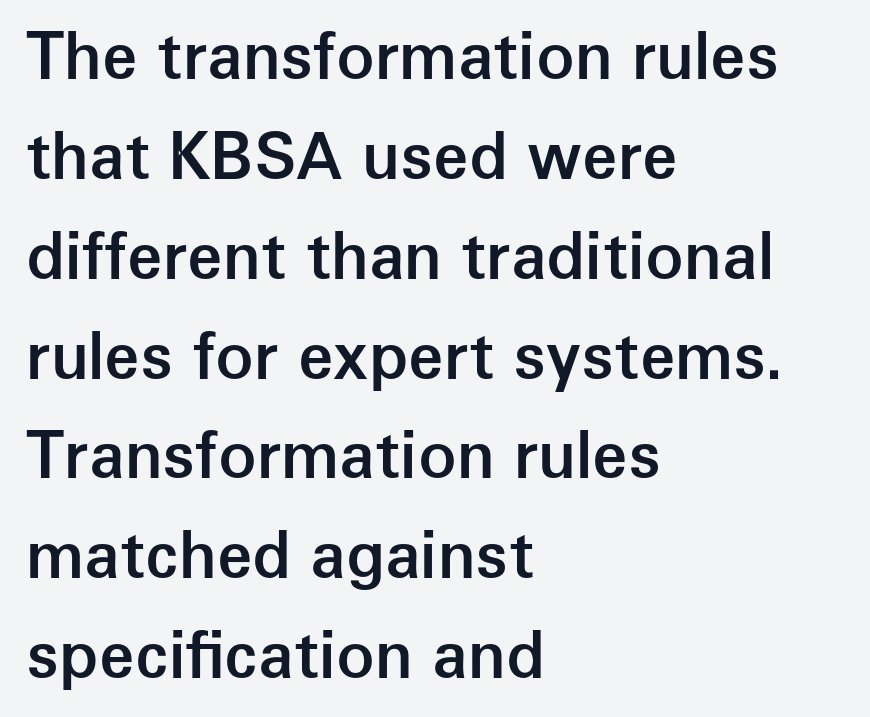
{"serif": "no", "italic": "no", "bold": "semi", "weight": "semibold", "width": "normal", "stroke_contrast": "low", "x_height": "medium", "monospaced": "no", "underline": "no", "align": "left", "line_spacing": "normal", "line_spacing_ratio": 1.56, "letter_spacing": "normal", "letter_spacing_em": 0.0, "glyph_px": 64}
